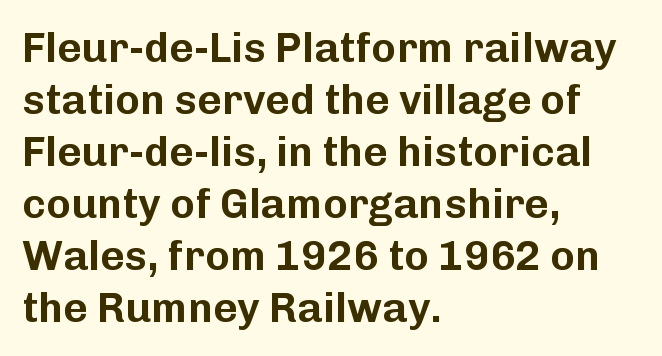
The image shows 42 px sans-serif type, upright; set left-aligned, line spacing 1.24x, normal letter spacing, not underlined; low stroke contrast and a medium x-height.
